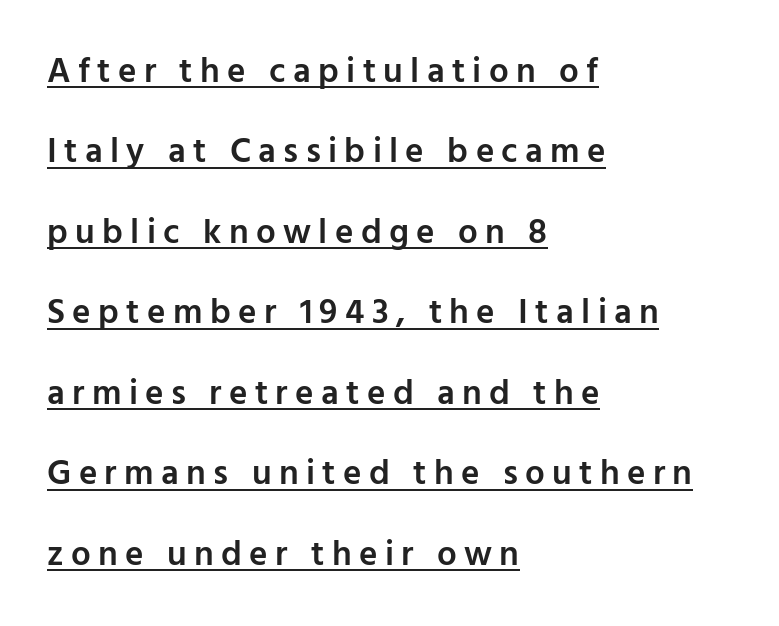
The image shows 35 px semibold sans-serif type, upright; set left-aligned, loose line spacing (2.3x), unusually wide letter spacing (+0.21 em), underlined; low stroke contrast and a medium x-height.
